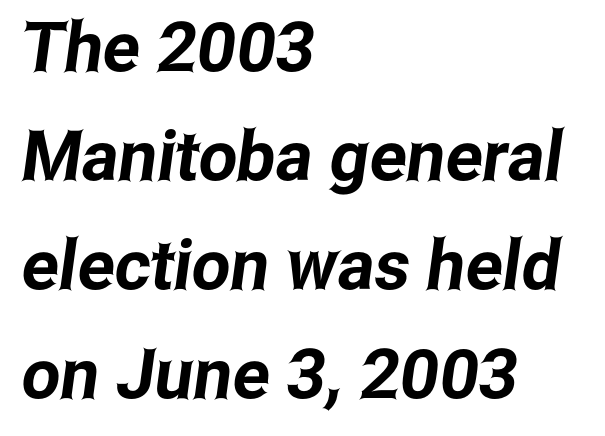
Q: Is the typeface a serif or a sans-serif typeface? A: Sans-serif.
Q: Is the text underlined? A: No.
Q: How is the paragraph aligned? A: Left-aligned.
Q: Is the spacing between letters normal or unusually wide? A: Normal.
Q: Is the spacing between lines tight, normal or loose? A: Normal.
Q: Width (condensed, normal, or wide)? A: Condensed.
Q: Stroke contrast? A: Low.
Q: x-height? A: Medium.
Q: Monospaced? A: No.
